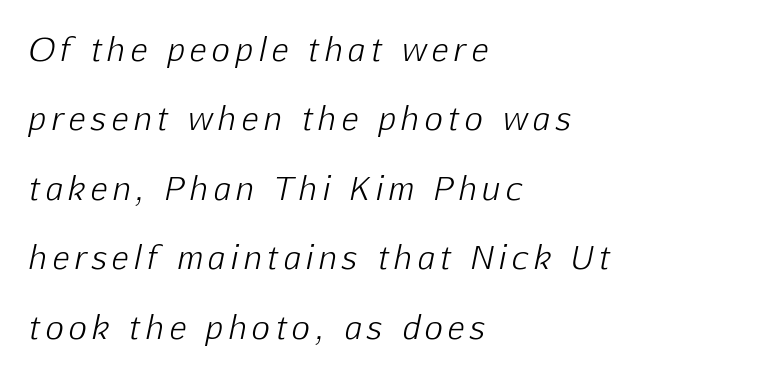
Tall strokes in this sample are angled rather than plumb. Do the characters align in a grid? No, the font is proportional. Horizontal bands of white between lines are thick stripes. The compositor pushed each line to the left boundary. Is this a heavy cut? Hardly; it is regular or lighter. Check the space under the baseline: it is left empty.
